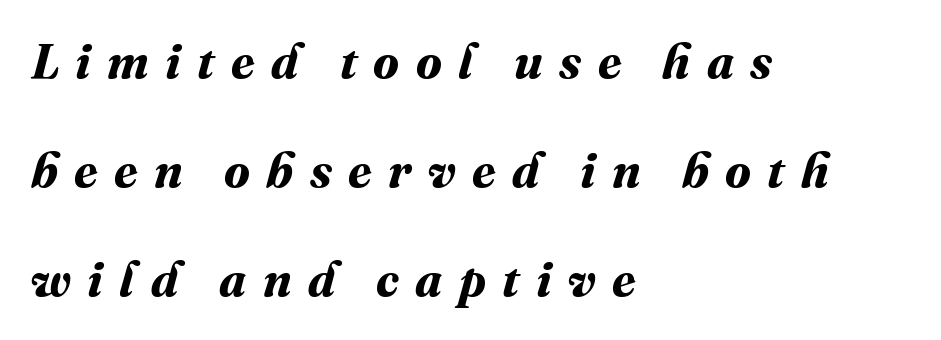
The image shows 48 px bold type; set left-aligned, loose line spacing (2.27x), unusually wide letter spacing (+0.34 em), not underlined; medium stroke contrast and a medium x-height.
